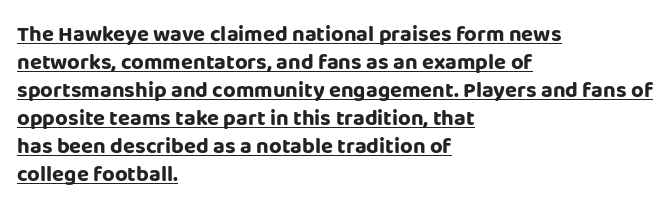
{"italic": "no", "bold": "yes", "underline": "yes", "align": "left", "line_spacing": "normal", "line_spacing_ratio": 1.27, "letter_spacing": "normal", "letter_spacing_em": 0.0, "glyph_px": 22}
